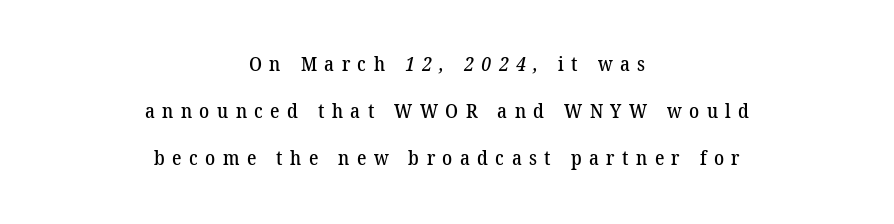
The image shows 20 px text type; set centered, loose line spacing (2.35x), unusually wide letter spacing (+0.37 em), not underlined.
